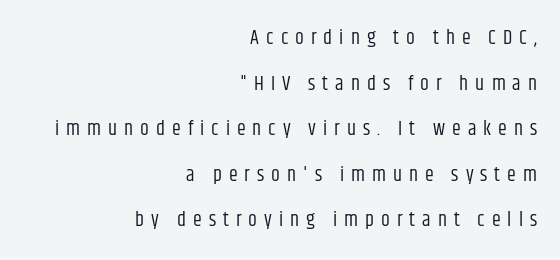
Line ends are locked; line starts wander. The strokes carry an ordinary text weight at most. What's the leading like? Stretched, with rows far apart. Unmarked baselines from the first word to the last.
